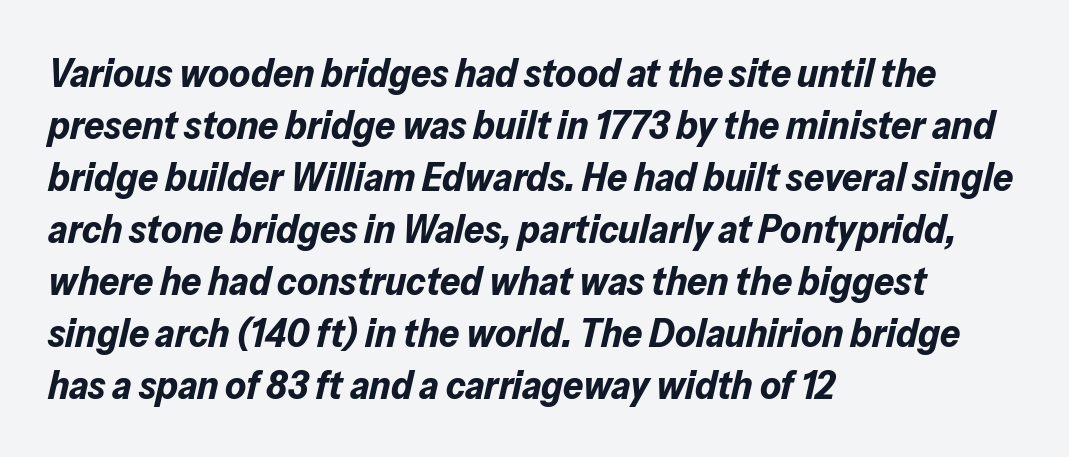
Q: Is the text bold? A: Yes.
Q: Is the text italic (slanted)? A: Yes, it leans right by about 13 degrees.
Q: Is the text underlined? A: No.
Q: How is the paragraph aligned? A: Left-aligned.
Q: Is the spacing between letters normal or unusually wide? A: Normal.
Q: Is the spacing between lines tight, normal or loose? A: Normal.
Q: Width (condensed, normal, or wide)? A: Normal.
Q: Stroke contrast? A: Low.
Q: x-height? A: Medium.
Q: Monospaced? A: No.
